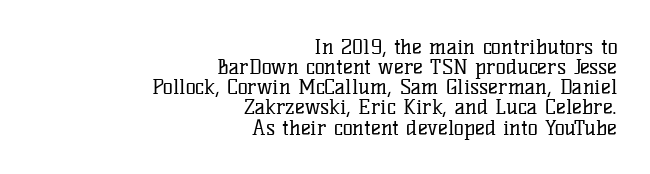
{"italic": "no", "bold": "no", "underline": "no", "align": "right", "line_spacing": "tight", "line_spacing_ratio": 0.96, "letter_spacing": "normal", "letter_spacing_em": 0.0, "glyph_px": 21}
